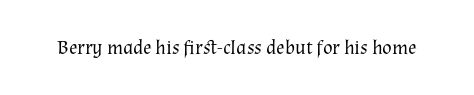
{"italic": "no", "bold": "no", "underline": "no", "letter_spacing": "normal", "letter_spacing_em": 0.0, "glyph_px": 20}
